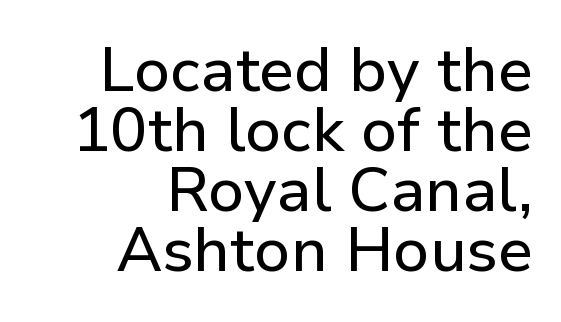
Honestly, there is no underline to notice here at all. Tightly led — the rows are bunched. One-word summary of the alignment: right. The line texture is even and compact thanks to regular tracking.
